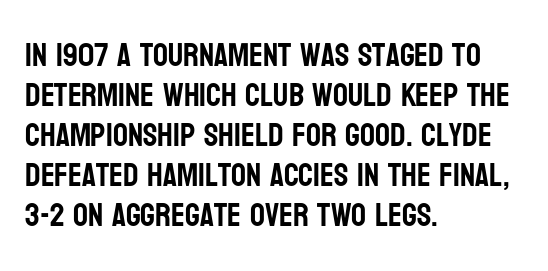
You can tell from the bare stems that sans-serif type was used. Is this a fixed-width face? No — the glyphs have proportional, varying widths. Notice how the stems are strictly vertical — no italics here. The foot of each line stays bare and open. Letter spacing: default. The paragraph has a hard left edge and a soft right edge.
